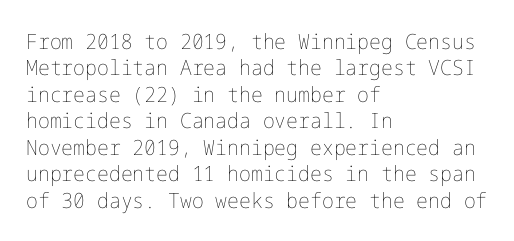
Q: Is the text bold? A: No.
Q: Is the text italic (slanted)? A: No, it is upright.
Q: Is the text underlined? A: No.
Q: How is the paragraph aligned? A: Left-aligned.
Q: Is the spacing between letters normal or unusually wide? A: Normal.
Q: Is the spacing between lines tight, normal or loose? A: Normal.
